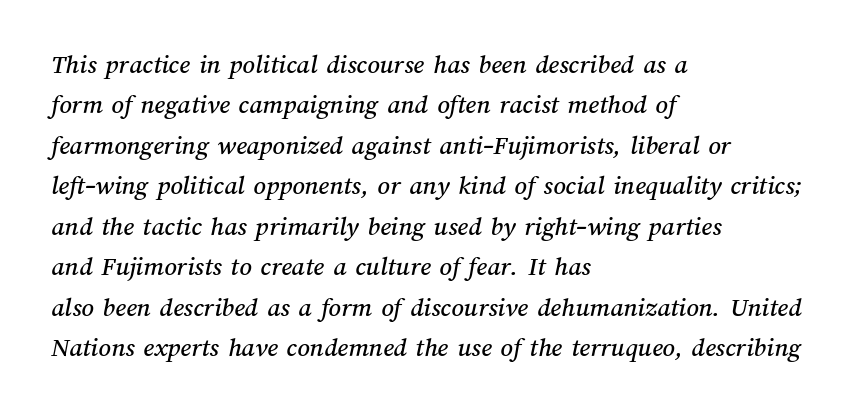
The image shows 27 px text type; set left-aligned, normal line spacing (1.5x), normal letter spacing, not underlined.
